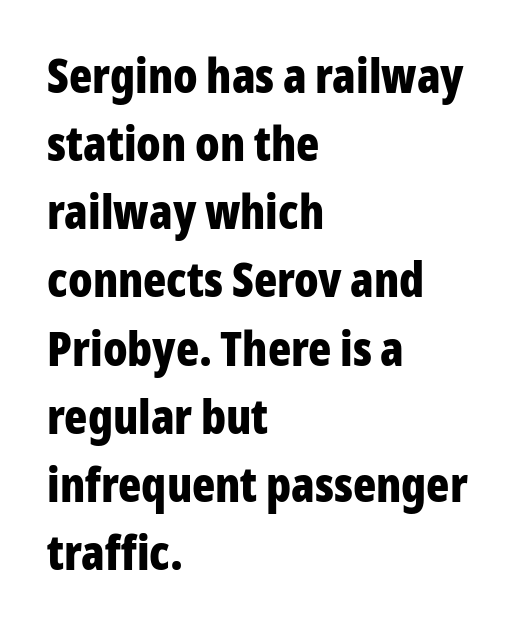
The image shows 48 px bold, condensed sans-serif type, upright; set left-aligned, normal line spacing (1.42x), normal letter spacing, not underlined; low stroke contrast and a medium x-height.
